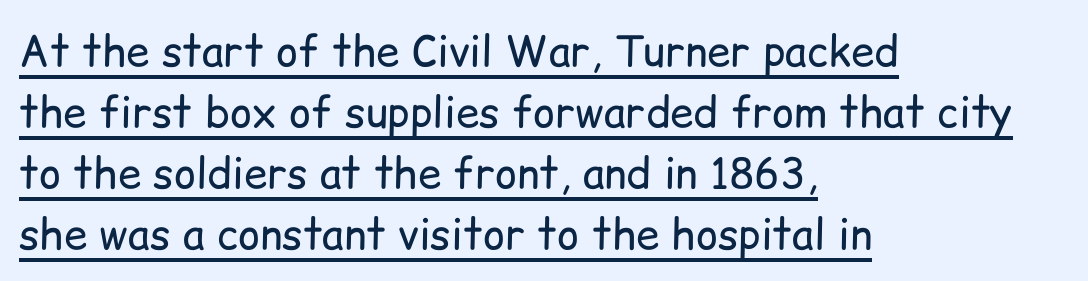
The image shows 42 px regular-weight sans-serif type, upright; set left-aligned, normal line spacing (1.45x), normal letter spacing, underlined; low stroke contrast and a medium x-height.
